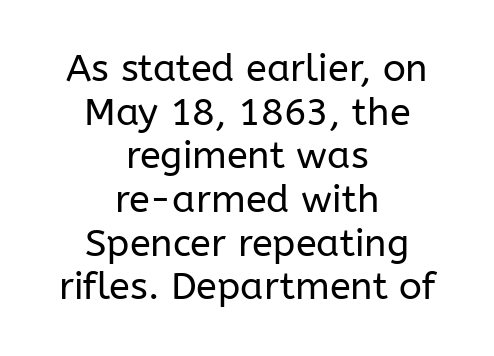
{"serif": "no", "italic": "no", "bold": "no", "weight": "regular", "width": "normal", "stroke_contrast": "low", "x_height": "medium", "monospaced": "no", "underline": "no", "align": "center", "line_spacing": "tight", "line_spacing_ratio": 1.15, "letter_spacing": "normal", "letter_spacing_em": 0.0, "glyph_px": 38}
